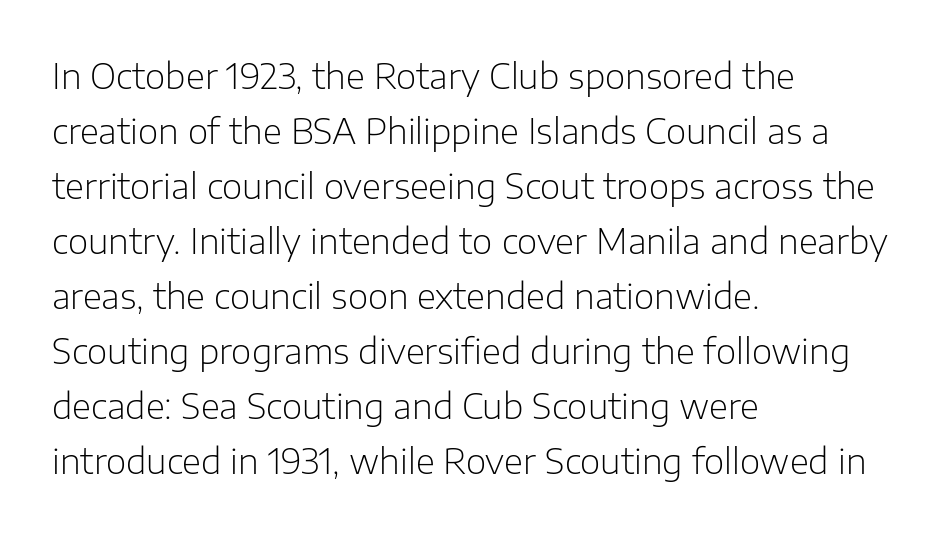
The characters display no serif detailing; their extremities are plain. Default kerning and tracking; the words read as compact shapes. The specimen reads as upright at a glance. The compositor pushed each line to the left boundary. Regarding leading, the lines here are spaced in the standard way. This reads as an unemphasized weight, regular at the heaviest.
